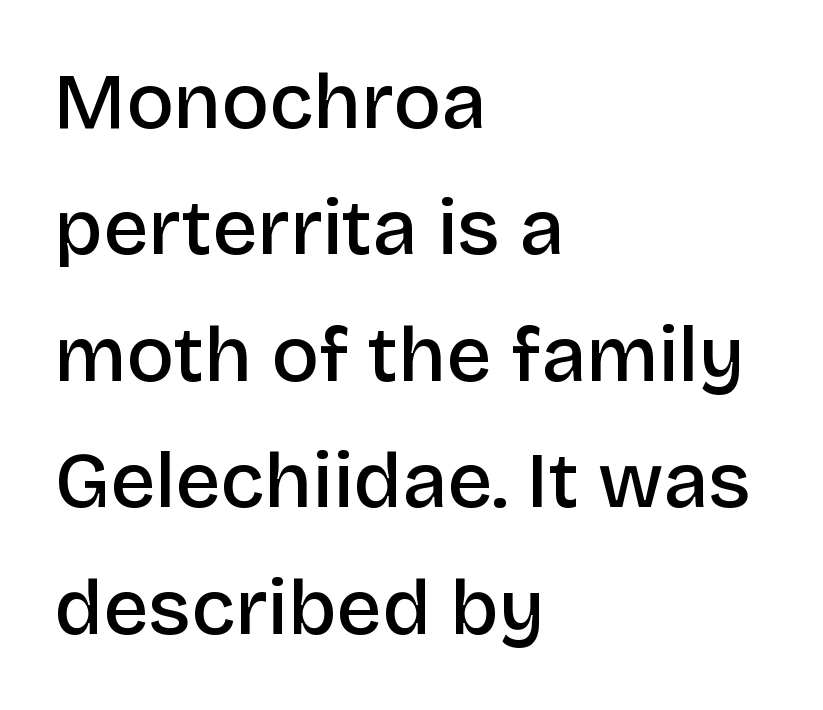
Q: Is the text bold? A: Semi-bold.
Q: Is the text italic (slanted)? A: No, it is upright.
Q: Is the typeface a serif or a sans-serif typeface? A: Sans-serif.
Q: Is the text underlined? A: No.
Q: How is the paragraph aligned? A: Left-aligned.
Q: Is the spacing between letters normal or unusually wide? A: Normal.
Q: Is the spacing between lines tight, normal or loose? A: Normal.
Q: Width (condensed, normal, or wide)? A: Normal.
Q: Stroke contrast? A: Low.
Q: x-height? A: Large.
Q: Monospaced? A: No.
